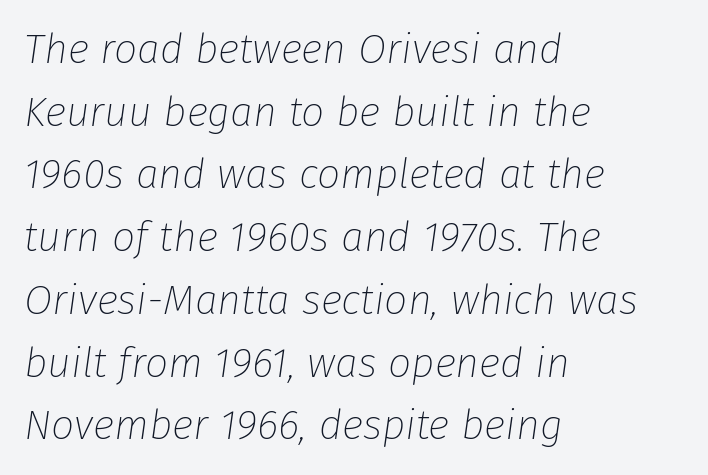
Q: Is the text bold? A: No.
Q: Is the text italic (slanted)? A: Yes, it leans right by about 8 degrees.
Q: Is the text underlined? A: No.
Q: How is the paragraph aligned? A: Left-aligned.
Q: Is the spacing between letters normal or unusually wide? A: Normal.
Q: Is the spacing between lines tight, normal or loose? A: Normal.
Q: Width (condensed, normal, or wide)? A: Normal.
Q: Stroke contrast? A: Low.
Q: x-height? A: Medium.
Q: Monospaced? A: No.
